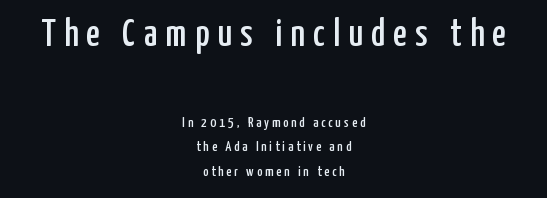
Q: Is the text italic (slanted)? A: No, it is upright.
Q: Is the typeface a serif or a sans-serif typeface? A: Sans-serif.
Q: Is the text underlined? A: No.
Q: How is the paragraph aligned? A: Centered.
Q: Is the spacing between letters normal or unusually wide? A: Unusually wide.
Q: Which block of text is set in a larger size, the first (top) or the second (bottom)? A: The first (top) one.
Q: Width (condensed, normal, or wide)? A: Condensed.
Q: Stroke contrast? A: Low.
Q: x-height? A: Medium.
Q: Monospaced? A: No.
